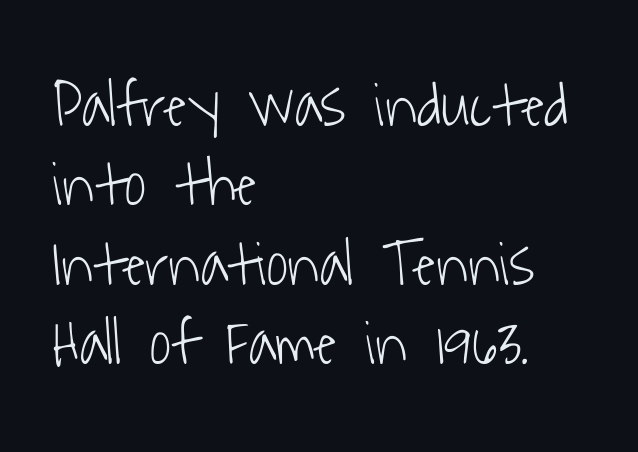
{"serif": "no", "bold": "no", "weight": "light", "width": "condensed", "stroke_contrast": "low", "x_height": "medium", "monospaced": "no", "underline": "no", "align": "left", "line_spacing_ratio": 1.22, "letter_spacing": "normal", "letter_spacing_em": 0.0, "glyph_px": 65}
